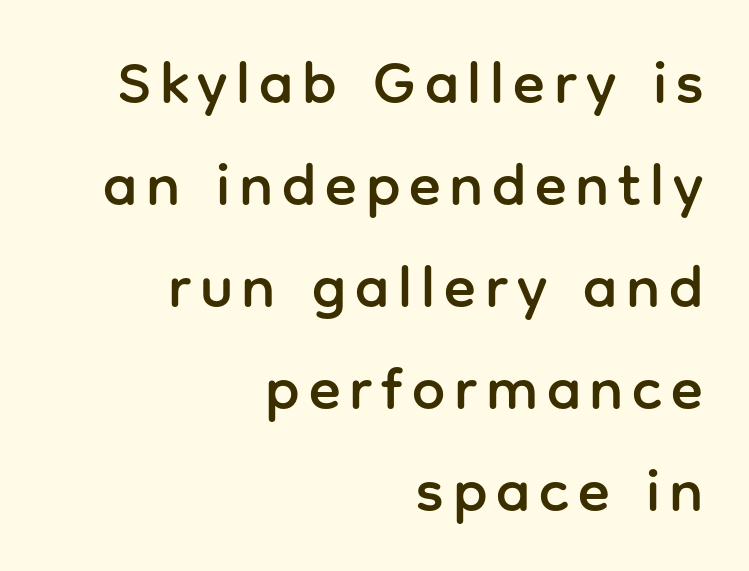
The image shows 59 px sans-serif type, upright; set right-aligned, line spacing 1.73x, not underlined; low stroke contrast and a medium x-height.
